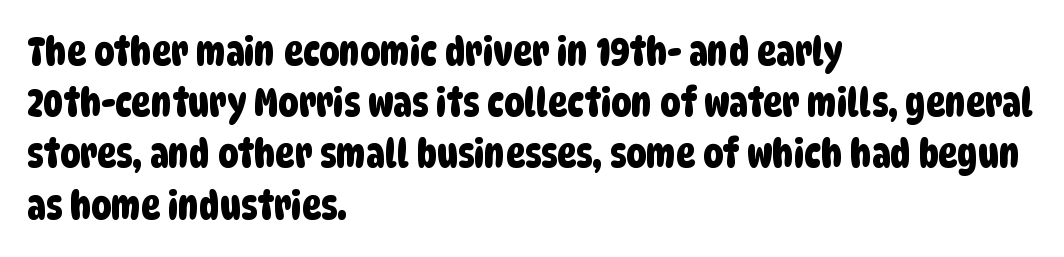
Typographically, this falls in the sans-serif category. Varying glyph widths throughout — classic text-font behaviour. Normally led — the rows are evenly, conventionally spaced. Short and long lines alike share a common starting point at left. A clean baseline with only descenders dipping below it. The gaps between neighbouring characters are ordinary and unremarkable.
